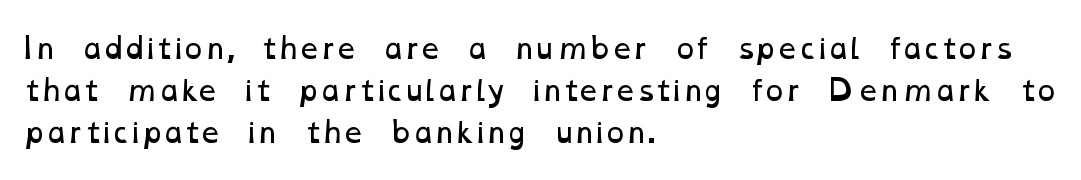
The image shows 28 px regular-weight, wide type; set left-aligned, normal line spacing (1.5x), normal letter spacing, not underlined; low stroke contrast and a medium x-height.
